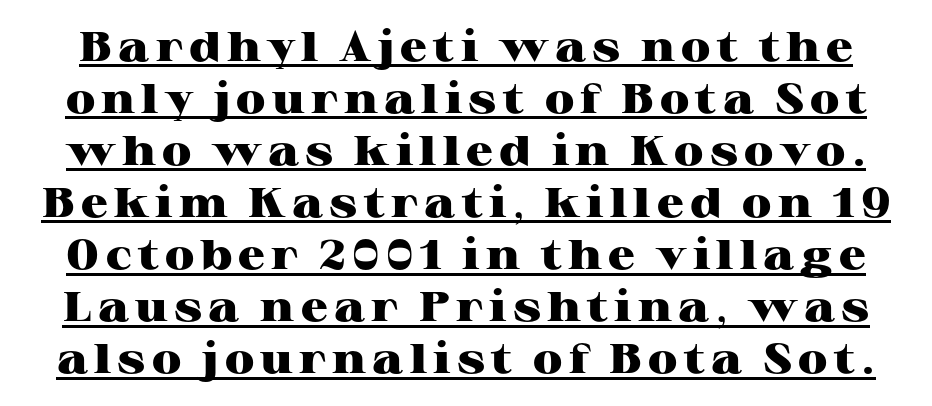
{"serif": "yes", "italic": "no", "bold": "yes", "weight": "heavy", "width": "wide", "stroke_contrast": "high", "x_height": "medium", "monospaced": "no", "underline": "yes", "line_spacing_ratio": 1.24, "glyph_px": 42}
